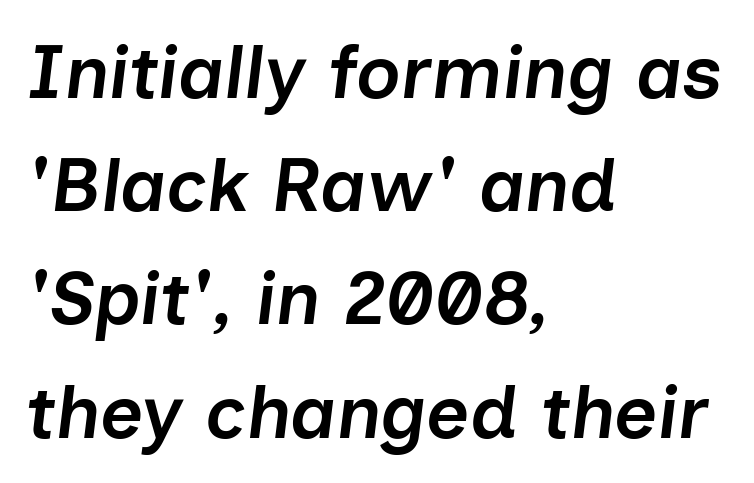
The image shows 75 px semibold type, italic (leaning right); set left-aligned, normal line spacing (1.51x), normal letter spacing, not underlined; low stroke contrast and a medium x-height.
